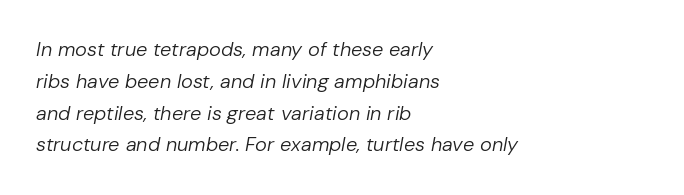
Is the block centered? No — it sits flush against the left margin. Compared with typical paragraphs, the rows here are spaced about the same. Emphasis-style slanted type is in use. Descenders are the only things crossing below the line. Caption: face not bold, strokes unweighted.
